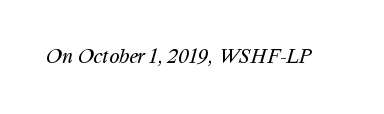
Q: Is the text bold? A: No.
Q: Is the text underlined? A: No.
Q: Is the spacing between letters normal or unusually wide? A: Normal.
